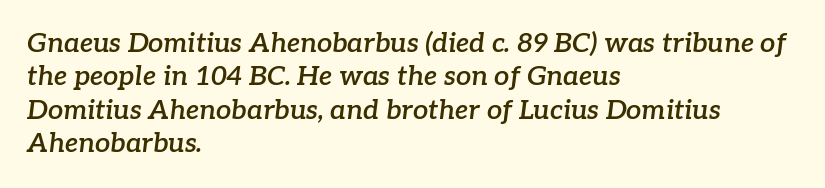
{"italic": "yes", "lean": "right", "slant_degrees": 7, "bold": "semi", "underline": "no", "align": "left", "line_spacing_ratio": 1.24, "letter_spacing": "normal", "letter_spacing_em": 0.0, "glyph_px": 27}
